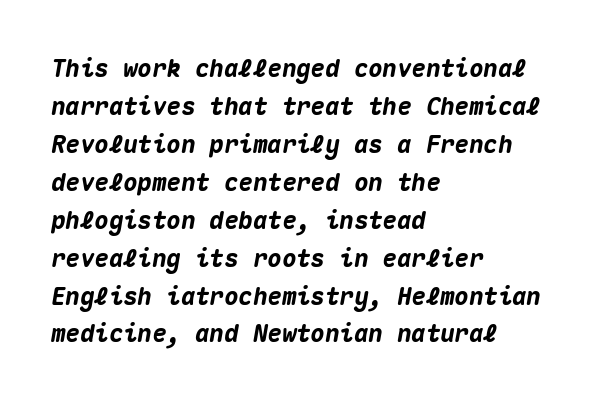
{"italic": "yes", "lean": "right", "slant_degrees": 10, "bold": "yes", "underline": "no", "align": "left", "line_spacing": "normal", "line_spacing_ratio": 1.58, "letter_spacing": "normal", "letter_spacing_em": 0.0, "glyph_px": 24}
